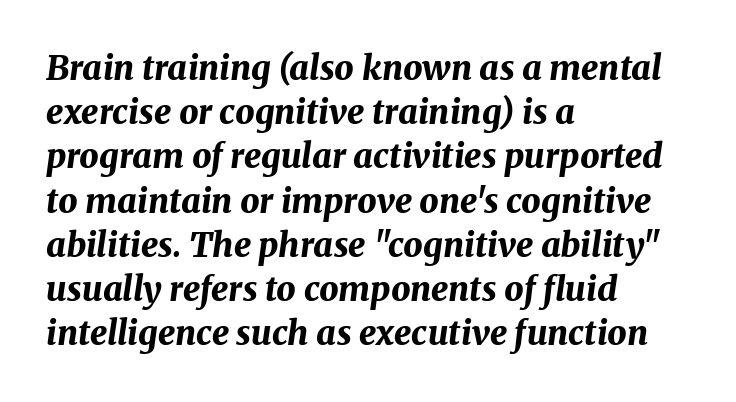
Q: Is the text bold? A: Yes.
Q: Is the text italic (slanted)? A: Yes, it leans right by about 8 degrees.
Q: Is the text underlined? A: No.
Q: How is the paragraph aligned? A: Left-aligned.
Q: Is the spacing between letters normal or unusually wide? A: Normal.
Q: Is the spacing between lines tight, normal or loose? A: Normal.
Q: Width (condensed, normal, or wide)? A: Normal.
Q: Stroke contrast? A: Medium.
Q: x-height? A: Medium.
Q: Monospaced? A: No.
